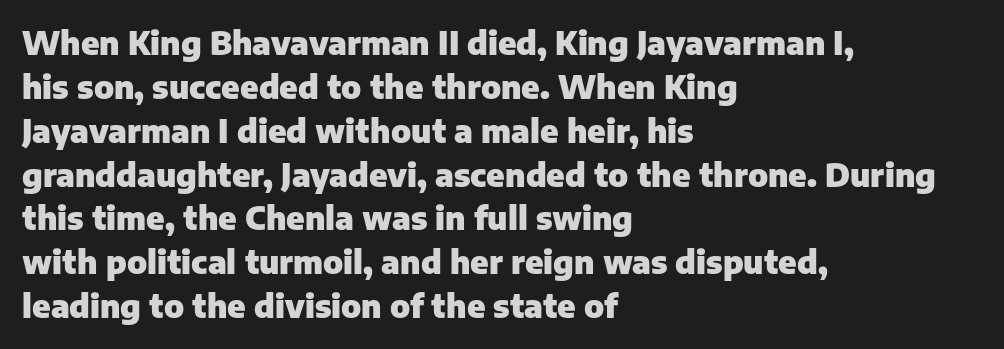
Q: Is the text bold? A: Yes.
Q: Is the text italic (slanted)? A: No, it is upright.
Q: Is the typeface a serif or a sans-serif typeface? A: Sans-serif.
Q: Is the text underlined? A: No.
Q: How is the paragraph aligned? A: Left-aligned.
Q: Is the spacing between letters normal or unusually wide? A: Normal.
Q: Is the spacing between lines tight, normal or loose? A: Normal.
Q: Width (condensed, normal, or wide)? A: Normal.
Q: Stroke contrast? A: Low.
Q: x-height? A: Medium.
Q: Monospaced? A: No.
